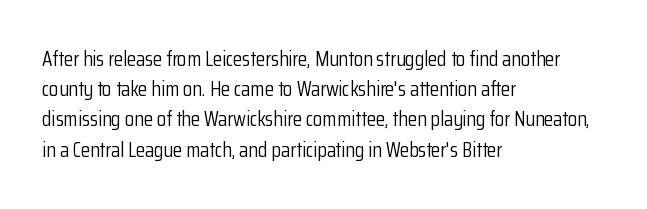
The image shows 21 px text type, upright; set left-aligned, normal line spacing (1.44x), normal letter spacing, not underlined.
